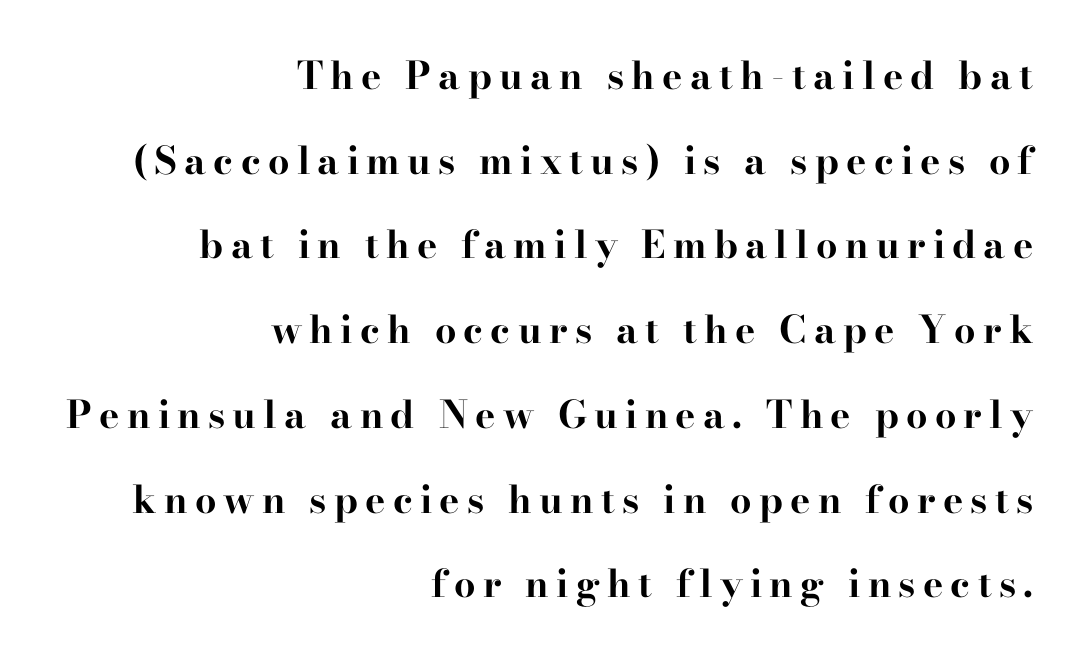
Q: Is the text bold? A: Yes.
Q: Is the text italic (slanted)? A: No, it is upright.
Q: Is the typeface a serif or a sans-serif typeface? A: Serif.
Q: Is the text underlined? A: No.
Q: How is the paragraph aligned? A: Right-aligned.
Q: Is the spacing between lines tight, normal or loose? A: Loose.
Q: Width (condensed, normal, or wide)? A: Wide.
Q: Stroke contrast? A: High.
Q: x-height? A: Small.
Q: Monospaced? A: No.
